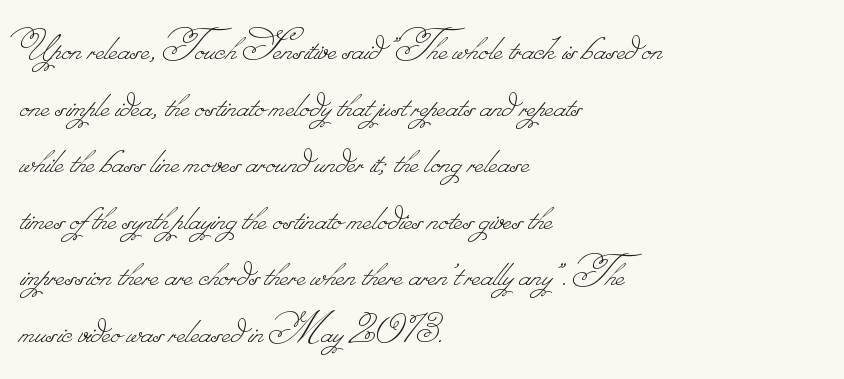
Q: Is the text bold? A: No.
Q: Is the text underlined? A: No.
Q: How is the paragraph aligned? A: Left-aligned.
Q: Is the spacing between letters normal or unusually wide? A: Normal.
Q: Width (condensed, normal, or wide)? A: Normal.
Q: Stroke contrast? A: Low.
Q: Monospaced? A: No.
